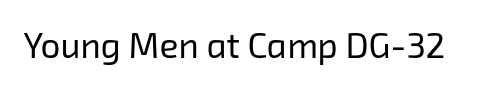
{"serif": "no", "bold": "no", "weight": "regular", "width": "normal", "stroke_contrast": "low", "x_height": "medium", "monospaced": "no", "underline": "no", "letter_spacing": "normal", "letter_spacing_em": 0.0, "glyph_px": 35}
